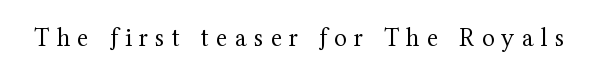
{"italic": "no", "bold": "no", "underline": "no", "letter_spacing": "wide", "letter_spacing_em": 0.28, "glyph_px": 26}
